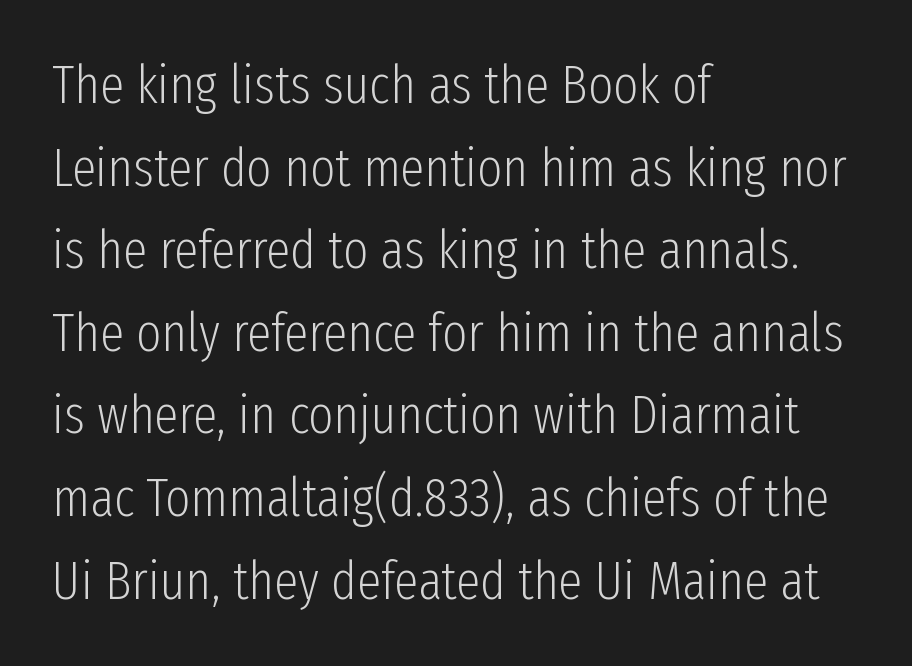
The image shows 54 px light, condensed sans-serif type, upright; set left-aligned, normal line spacing (1.53x), normal letter spacing, not underlined; low stroke contrast and a medium x-height.
